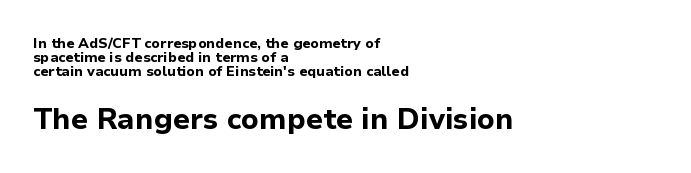
Rows of type sit shoulder to shoulder in the vertical direction. Unmarked baselines from the first word to the last. These lines stack with their left ends in a neat column. Font category for this specimen: sans-serif.
